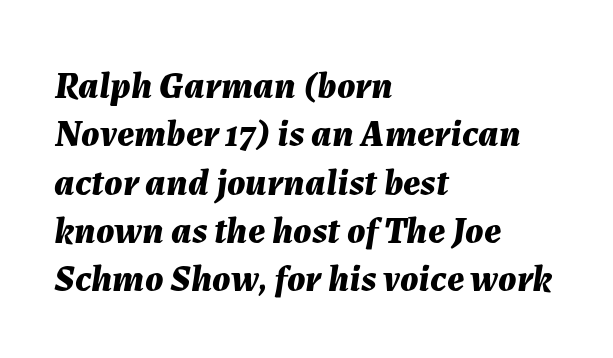
Q: Is the text bold? A: Yes.
Q: Is the text italic (slanted)? A: Yes, it leans right by about 7 degrees.
Q: Is the text underlined? A: No.
Q: How is the paragraph aligned? A: Left-aligned.
Q: Is the spacing between letters normal or unusually wide? A: Normal.
Q: Is the spacing between lines tight, normal or loose? A: Normal.
Q: Width (condensed, normal, or wide)? A: Normal.
Q: Stroke contrast? A: Medium.
Q: x-height? A: Medium.
Q: Monospaced? A: No.
